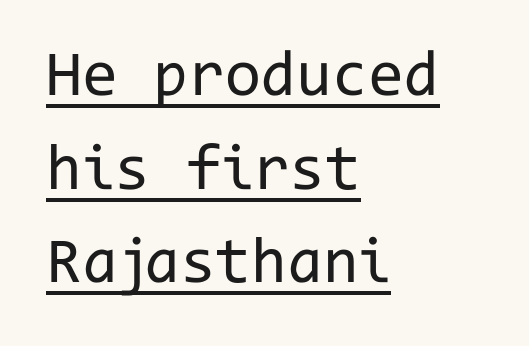
Observe the ordinary spacing: letters are neighbours, not strangers. No chunkiness to these letters — they're not bold. All the whitespace from short lines collects on the right. This is underlined copy, the kind a proofreader might mark for attention.
